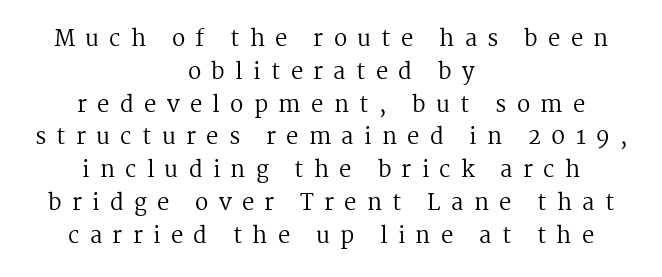
{"italic": "no", "bold": "no", "underline": "no", "align": "center", "line_spacing": "normal", "line_spacing_ratio": 1.49, "letter_spacing": "wide", "letter_spacing_em": 0.47, "glyph_px": 22}
